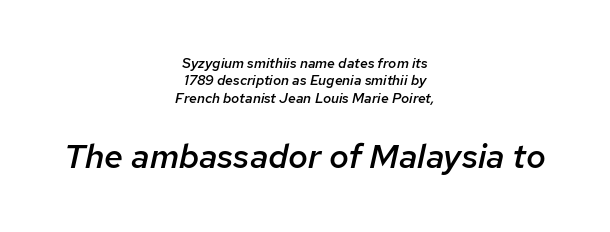
{"italic": "yes", "lean": "right", "slant_degrees": 12, "bold": "semi", "weight": "semibold", "width": "normal", "stroke_contrast": "low", "x_height": "medium", "monospaced": "no", "underline": "no", "align": "center", "line_spacing": "normal", "line_spacing_ratio": 1.25, "letter_spacing": "normal", "letter_spacing_em": 0.0, "larger_block": "second", "size_ratio": 2.43, "glyph_px": 34}
